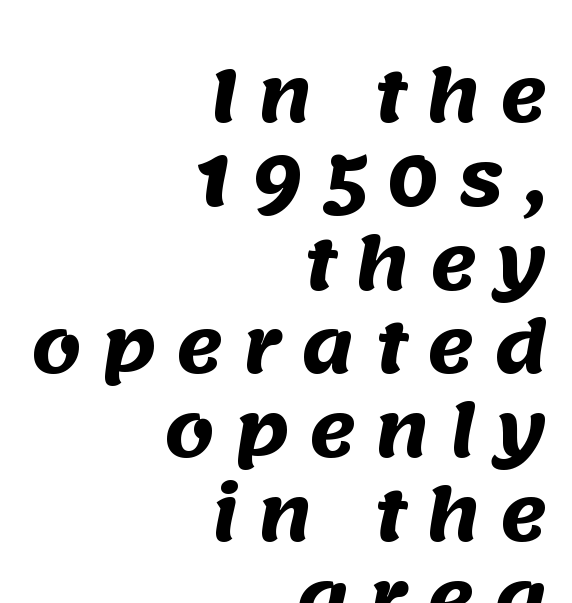
The image shows 71 px heavy sans-serif type; set right-aligned, line spacing 1.18x, unusually wide letter spacing (+0.28 em), not underlined; medium stroke contrast and a large x-height.
